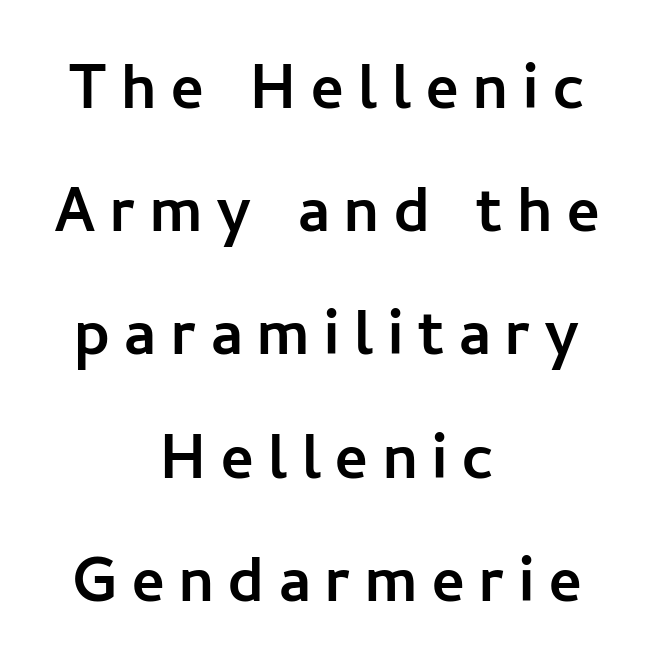
{"serif": "no", "italic": "no", "width": "normal", "stroke_contrast": "low", "x_height": "medium", "monospaced": "no", "underline": "no", "align": "center", "line_spacing": "normal", "line_spacing_ratio": 1.58, "glyph_px": 78}
